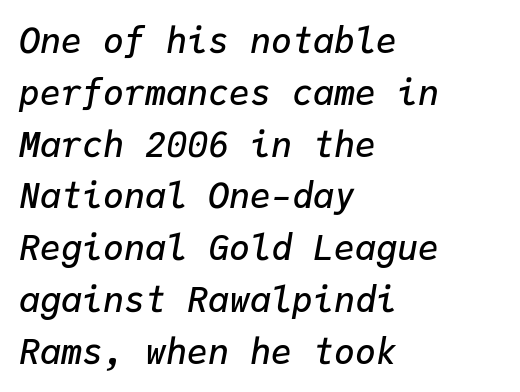
The image shows 35 px semibold type, italic (leaning right), monospaced; set left-aligned, normal line spacing (1.48x), normal letter spacing, not underlined; low stroke contrast and a medium x-height.
